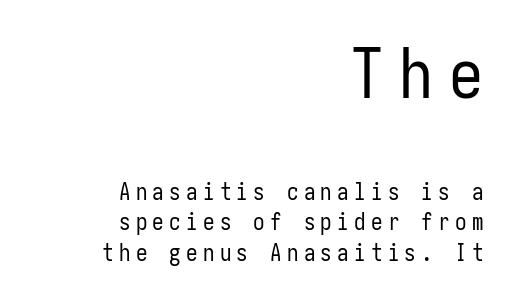
The image shows 68 px regular-weight, condensed sans-serif type, upright; set right-aligned, normal line spacing (1.34x), unusually wide letter spacing (+0.23 em), not underlined; the first (top) block is 2.96x larger; low stroke contrast and a medium x-height.
